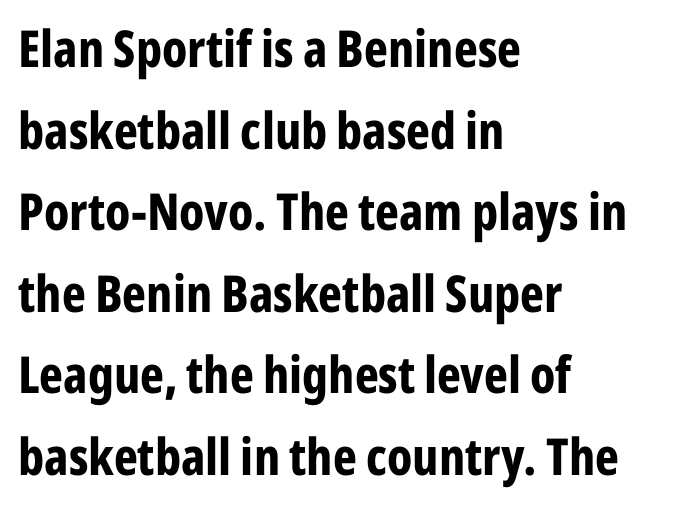
The image shows 51 px bold, condensed sans-serif type, upright; set left-aligned, normal line spacing (1.6x), normal letter spacing, not underlined; low stroke contrast and a medium x-height.
